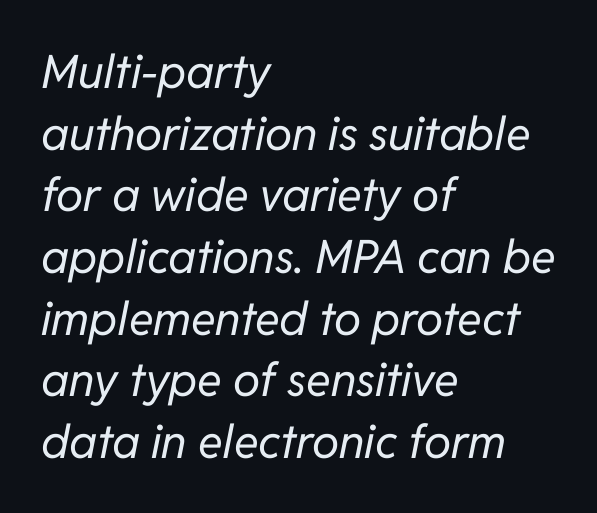
The image shows 46 px regular-weight type, italic (leaning right); set left-aligned, normal line spacing (1.34x), normal letter spacing, not underlined; low stroke contrast and a medium x-height.
